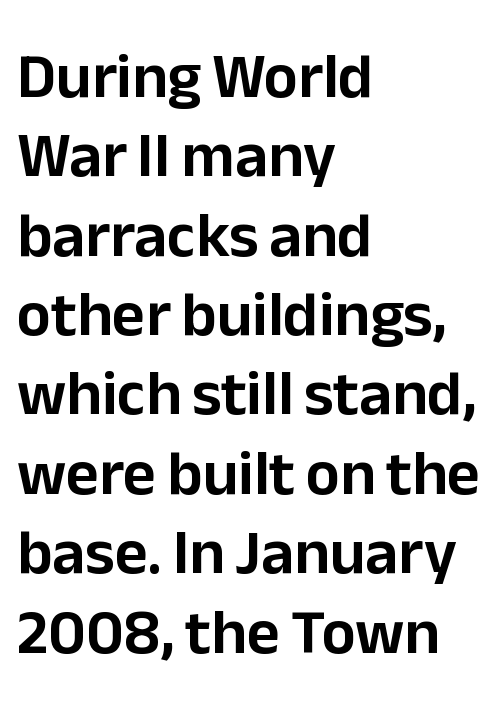
Q: Is the text italic (slanted)? A: No, it is upright.
Q: Is the typeface a serif or a sans-serif typeface? A: Sans-serif.
Q: Is the text underlined? A: No.
Q: How is the paragraph aligned? A: Left-aligned.
Q: Is the spacing between letters normal or unusually wide? A: Normal.
Q: Width (condensed, normal, or wide)? A: Normal.
Q: Stroke contrast? A: Low.
Q: x-height? A: Medium.
Q: Monospaced? A: No.
